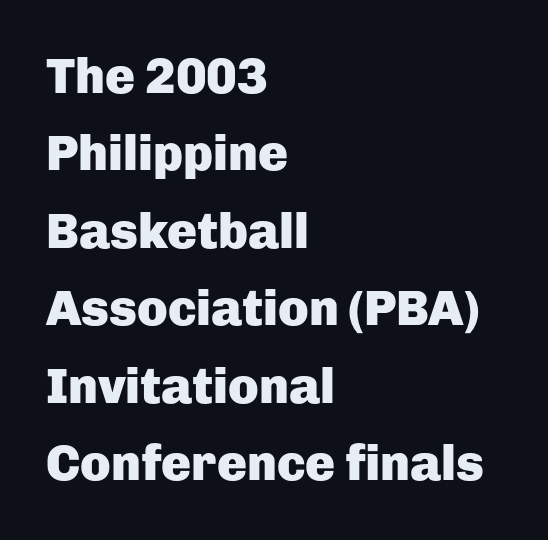
The image shows 50 px heavy sans-serif type, upright; set left-aligned, normal line spacing (1.55x), normal letter spacing, not underlined; low stroke contrast and a medium x-height.
